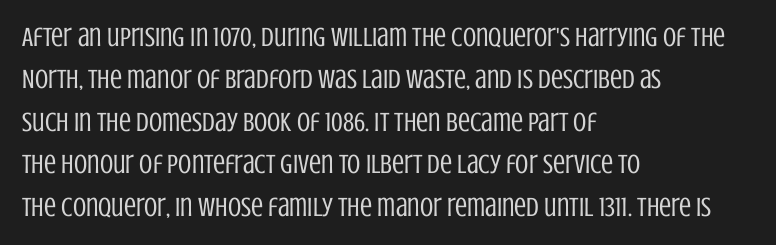
{"italic": "no", "bold": "no", "underline": "no", "align": "left", "line_spacing": "normal", "line_spacing_ratio": 1.57, "letter_spacing": "normal", "letter_spacing_em": 0.0, "glyph_px": 27}
